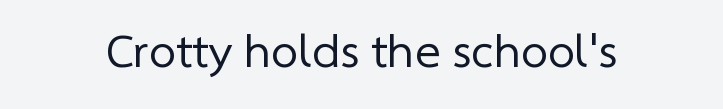
Q: Is the text bold? A: No.
Q: Is the typeface a serif or a sans-serif typeface? A: Sans-serif.
Q: Is the text underlined? A: No.
Q: How is the paragraph aligned? A: Centered.
Q: Is the spacing between letters normal or unusually wide? A: Normal.
Q: Width (condensed, normal, or wide)? A: Normal.
Q: Stroke contrast? A: Low.
Q: x-height? A: Medium.
Q: Monospaced? A: No.
